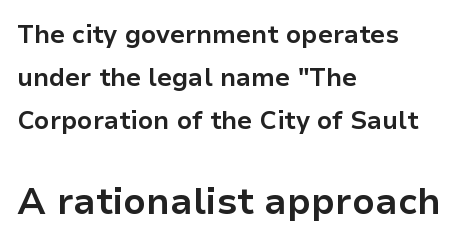
The image shows 37 px bold sans-serif type, upright; set left-aligned, line spacing 1.72x, normal letter spacing, not underlined; the second (bottom) block is 1.48x larger; low stroke contrast and a medium x-height.
